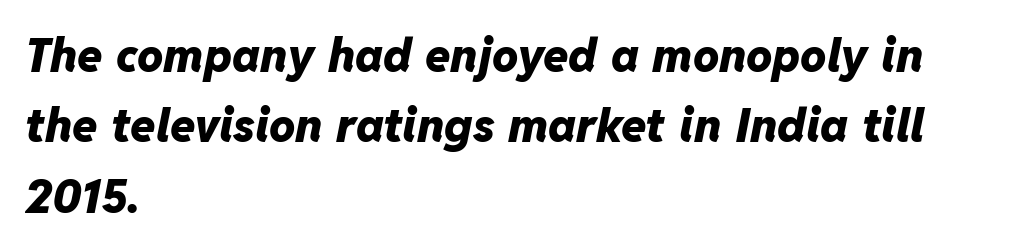
Q: Is the text bold? A: Yes.
Q: Is the text italic (slanted)? A: Yes, it leans right by about 11 degrees.
Q: Is the text underlined? A: No.
Q: How is the paragraph aligned? A: Left-aligned.
Q: Is the spacing between letters normal or unusually wide? A: Normal.
Q: Is the spacing between lines tight, normal or loose? A: Normal.
Q: Width (condensed, normal, or wide)? A: Normal.
Q: Stroke contrast? A: Low.
Q: x-height? A: Medium.
Q: Monospaced? A: No.
